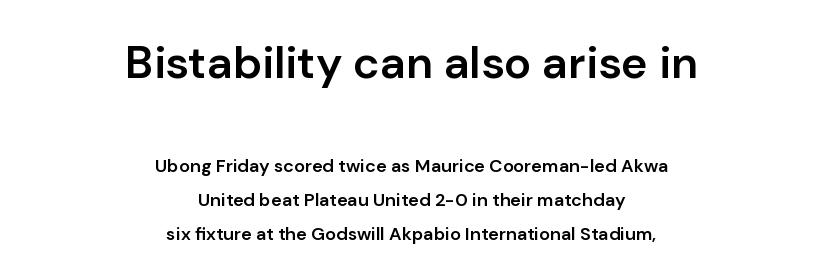
Typeset on center — no edge is straight. Words appear dense and cohesive because spacing is normal. This is the in-between weight designers call semibold or demi. Stroke terminals: plain, sans-serif. The composition opens big and finishes small.
